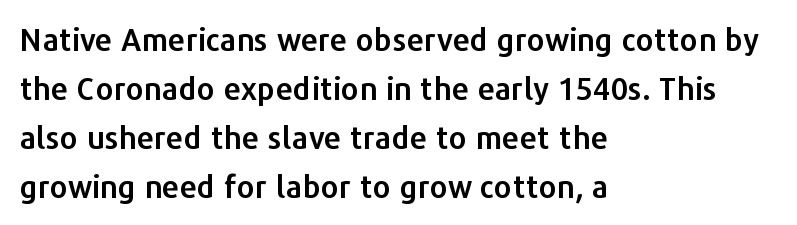
Q: Is the text italic (slanted)? A: No, it is upright.
Q: Is the typeface a serif or a sans-serif typeface? A: Sans-serif.
Q: Is the text underlined? A: No.
Q: How is the paragraph aligned? A: Left-aligned.
Q: Is the spacing between letters normal or unusually wide? A: Normal.
Q: Is the spacing between lines tight, normal or loose? A: Normal.
Q: Width (condensed, normal, or wide)? A: Normal.
Q: Stroke contrast? A: Low.
Q: x-height? A: Medium.
Q: Monospaced? A: No.
